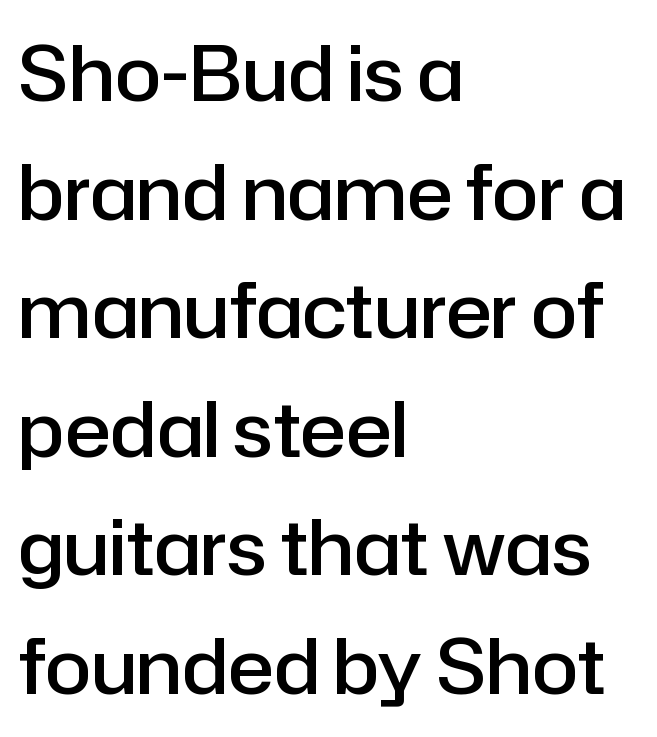
These lines sit exactly where default settings would place them. Posture: straight, roman, zero tilt. The passage shown is typed in a proportional face where columns would drift. The letterforms sit shoulder to shoulder at normal distance. Heft: intermediate — a semibold. Grotesque or geometric, the face here clearly has no serifs.
